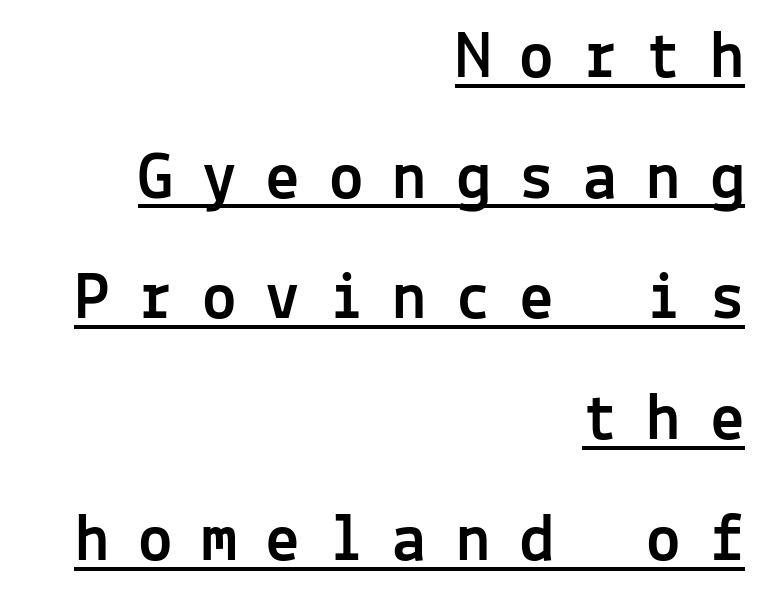
{"serif": "no", "italic": "no", "width": "normal", "x_height": "medium", "monospaced": "yes", "underline": "yes", "align": "right", "line_spacing_ratio": 1.75, "letter_spacing": "wide", "letter_spacing_em": 0.42, "glyph_px": 69}
